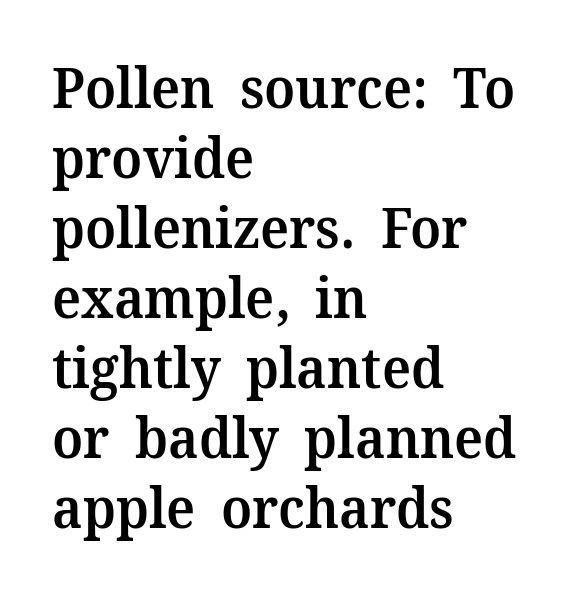
Q: Is the text bold? A: Semi-bold.
Q: Is the text italic (slanted)? A: No, it is upright.
Q: Is the typeface a serif or a sans-serif typeface? A: Serif.
Q: Is the text underlined? A: No.
Q: How is the paragraph aligned? A: Left-aligned.
Q: Is the spacing between letters normal or unusually wide? A: Normal.
Q: Is the spacing between lines tight, normal or loose? A: Normal.
Q: Width (condensed, normal, or wide)? A: Normal.
Q: Stroke contrast? A: Medium.
Q: x-height? A: Medium.
Q: Monospaced? A: No.
